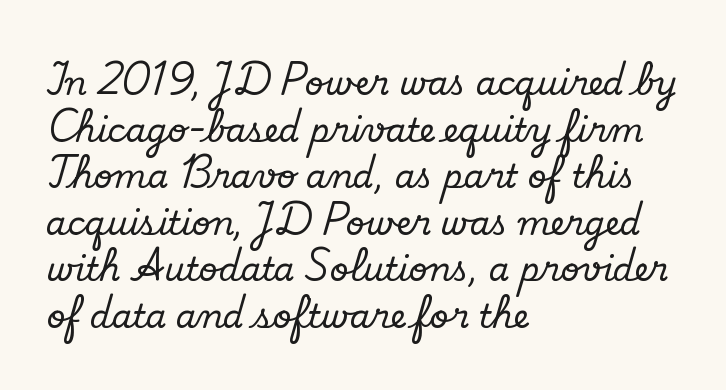
Clear beneath every line of the passage. What stands out about the letter spacing? Nothing — it is the standard amount. Do the characters align in a grid? No, the font is proportional.
